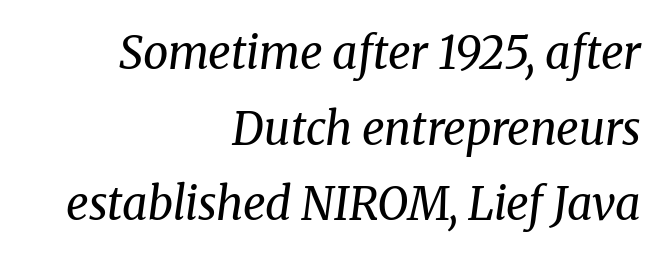
The weight tops out at a normal text grade. Each word holds together tightly as a unit, with standard inter-letter gaps. Words float on clear page, feet unadorned. Here the designer chose a conventional face with non-uniform glyph widths. Reading down the block, your eye finds every line finishing at a fixed right position. These lines were composed using italics.
